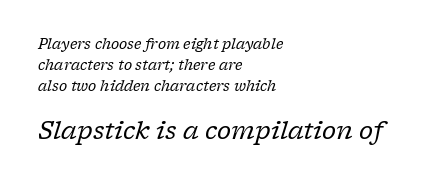
{"italic": "yes", "lean": "right", "slant_degrees": 17, "bold": "no", "underline": "no", "align": "left", "line_spacing": "normal", "line_spacing_ratio": 1.49, "letter_spacing": "normal", "letter_spacing_em": 0.0, "larger_block": "second", "size_ratio": 1.71, "glyph_px": 24}
